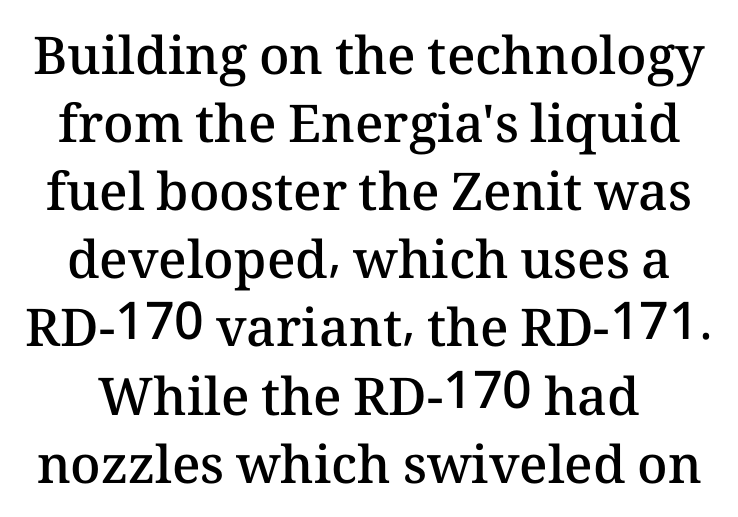
Nope, not italic — everything's standing straight. Descenders hang freely into open space. If you measured baseline to baseline, you'd find a middling distance. Emphasis by weight is partial: semibold.
